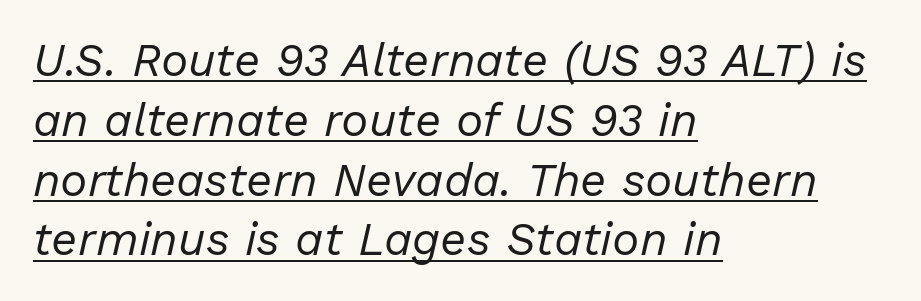
{"italic": "yes", "lean": "right", "slant_degrees": 13, "bold": "no", "weight": "regular", "width": "normal", "stroke_contrast": "low", "x_height": "medium", "monospaced": "no", "underline": "yes", "align": "left", "line_spacing": "normal", "line_spacing_ratio": 1.3, "letter_spacing": "normal", "letter_spacing_em": 0.0, "glyph_px": 46}
